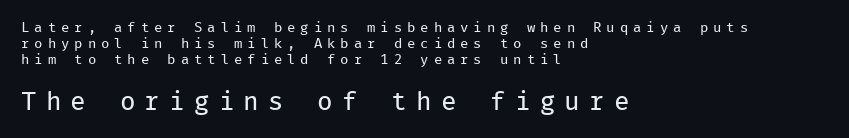
{"italic": "no", "bold": "no", "underline": "no", "align": "left", "line_spacing": "tight", "line_spacing_ratio": 1.13, "letter_spacing": "wide", "letter_spacing_em": 0.35, "larger_block": "second", "size_ratio": 1.86, "glyph_px": 26}
